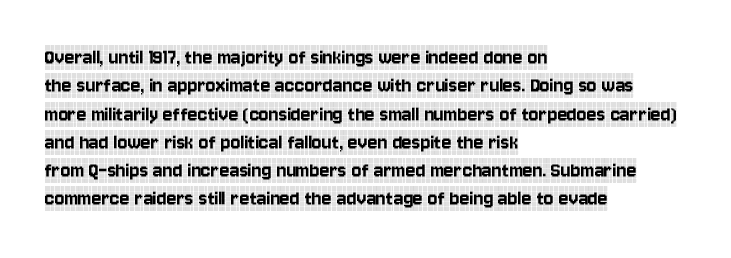
{"italic": "no", "underline": "no", "align": "left", "line_spacing_ratio": 1.23, "letter_spacing": "normal", "letter_spacing_em": 0.0, "glyph_px": 23}
